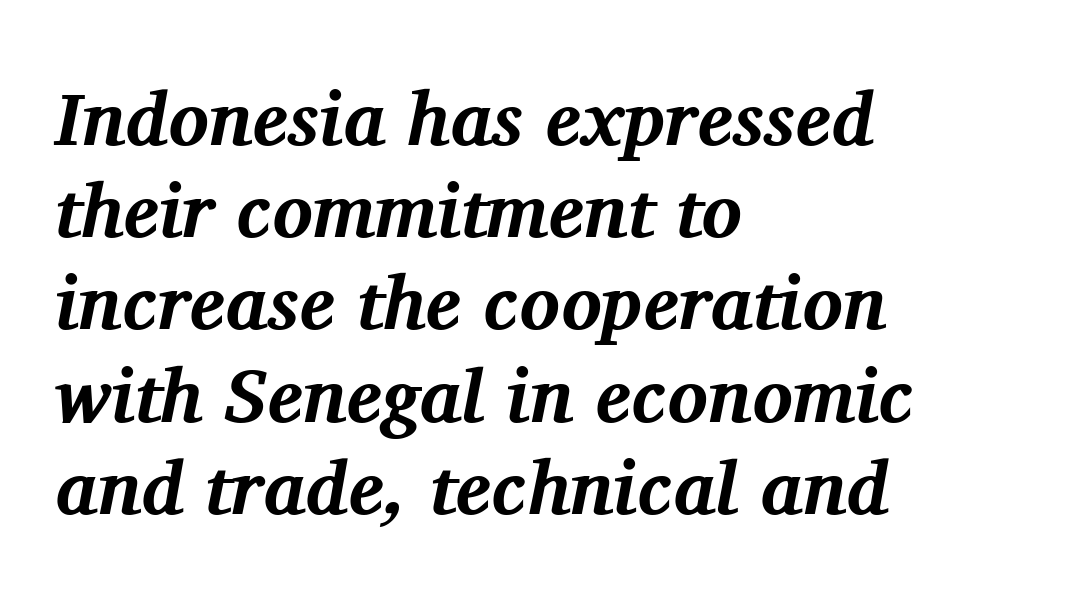
{"serif": "yes", "italic": "yes", "lean": "right", "slant_degrees": 11, "bold": "yes", "weight": "bold", "width": "normal", "stroke_contrast": "medium", "x_height": "medium", "monospaced": "no", "underline": "no", "align": "left", "line_spacing_ratio": 1.23, "letter_spacing": "normal", "letter_spacing_em": 0.0, "glyph_px": 75}
